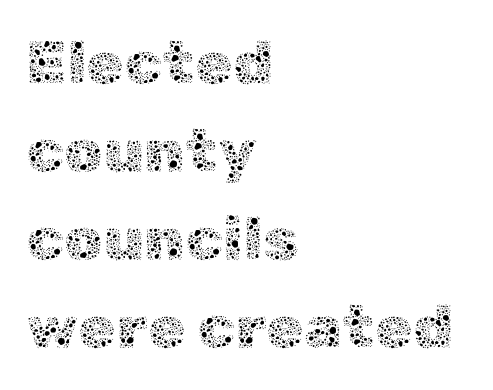
The image shows 61 px thin type, upright; set left-aligned, normal line spacing (1.44x), normal letter spacing, not underlined; a medium x-height.
